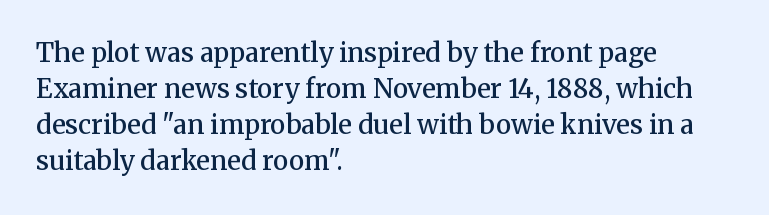
The image shows 26 px text type, upright; set left-aligned, normal line spacing (1.39x), normal letter spacing, not underlined.
